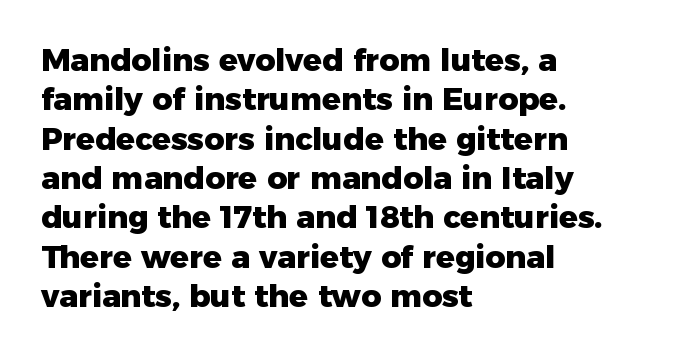
The image shows 31 px heavy sans-serif type, upright; set left-aligned, normal line spacing (1.27x), normal letter spacing, not underlined; low stroke contrast and a medium x-height.
